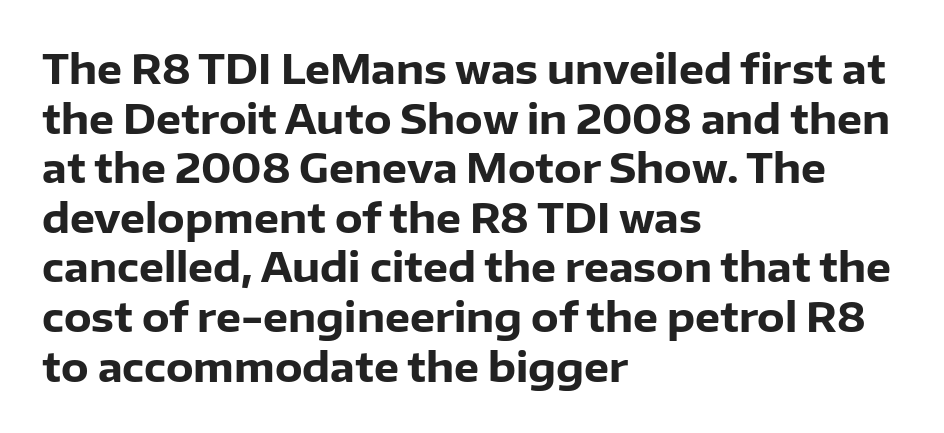
{"serif": "no", "italic": "no", "bold": "yes", "weight": "heavy", "width": "normal", "stroke_contrast": "low", "x_height": "medium", "monospaced": "no", "underline": "no", "align": "left", "line_spacing_ratio": 1.24, "letter_spacing": "normal", "letter_spacing_em": 0.0, "glyph_px": 40}
